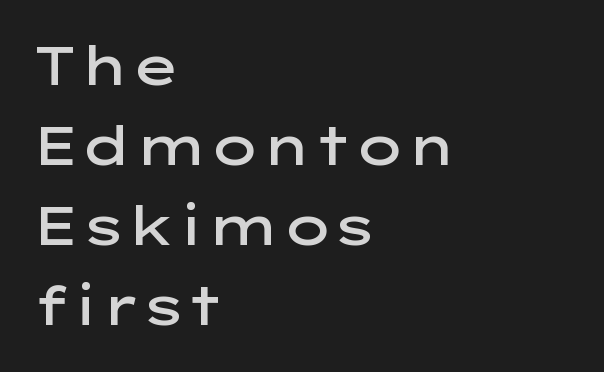
Q: Is the text bold? A: Semi-bold.
Q: Is the text italic (slanted)? A: No, it is upright.
Q: Is the typeface a serif or a sans-serif typeface? A: Sans-serif.
Q: Is the text underlined? A: No.
Q: How is the paragraph aligned? A: Left-aligned.
Q: Is the spacing between letters normal or unusually wide? A: Normal.
Q: Is the spacing between lines tight, normal or loose? A: Normal.
Q: Width (condensed, normal, or wide)? A: Wide.
Q: Stroke contrast? A: Low.
Q: x-height? A: Medium.
Q: Monospaced? A: No.
